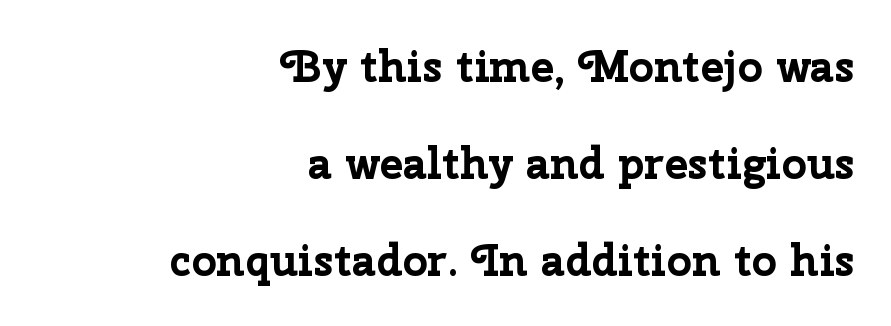
Q: Is the text bold? A: Yes.
Q: Is the text italic (slanted)? A: No, it is upright.
Q: Is the typeface a serif or a sans-serif typeface? A: Sans-serif.
Q: Is the text underlined? A: No.
Q: How is the paragraph aligned? A: Right-aligned.
Q: Is the spacing between letters normal or unusually wide? A: Normal.
Q: Is the spacing between lines tight, normal or loose? A: Loose.
Q: Width (condensed, normal, or wide)? A: Normal.
Q: Stroke contrast? A: Low.
Q: x-height? A: Medium.
Q: Monospaced? A: No.
